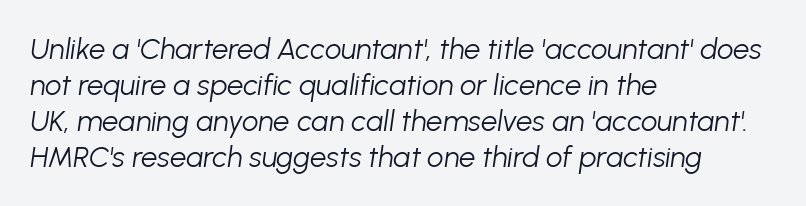
The type is set solid horizontally, with unmodified tracking. The whole block is typeset with a tilt. The letters advance in unequal steps, a hallmark of proportional type. Alignment: flush left. Vertical stems look standard width or narrower in stroke.
